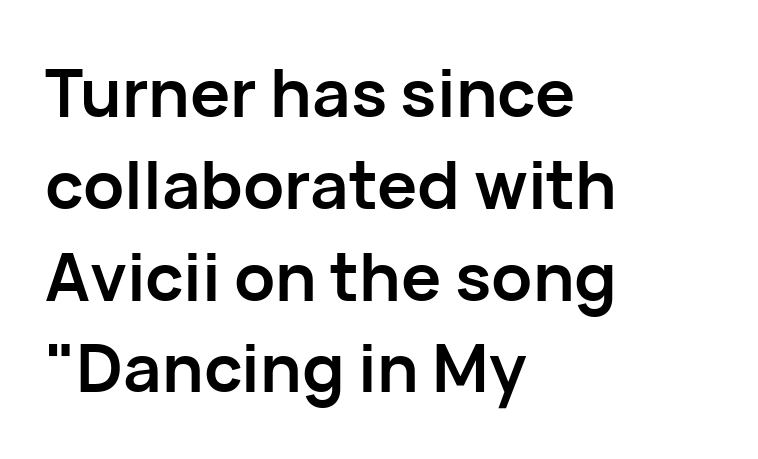
{"serif": "no", "italic": "no", "bold": "yes", "weight": "semibold", "width": "normal", "stroke_contrast": "low", "x_height": "medium", "monospaced": "no", "underline": "no", "align": "left", "line_spacing": "normal", "line_spacing_ratio": 1.37, "letter_spacing": "normal", "letter_spacing_em": 0.0, "glyph_px": 67}
